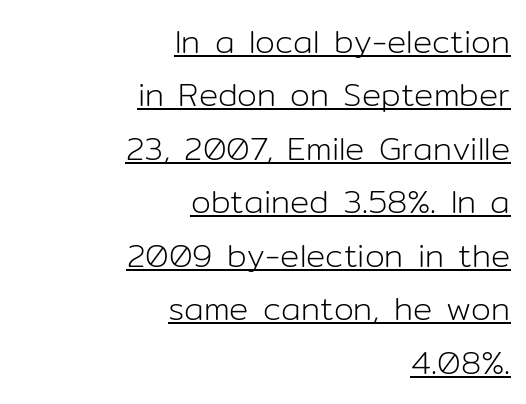
Rows of type keep a routine distance in the vertical direction. These lines are rendered in a variable-pitch font. The type is set solid horizontally, with unmodified tracking. These lines were composed using upright roman letters. The characters are drawn with everyday or finer stroke widths.
